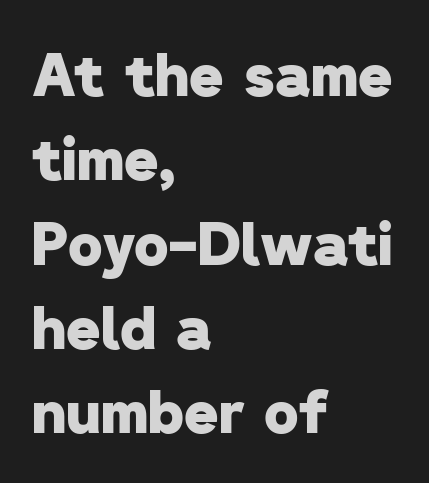
Strokes here are thick enough to call this a true bold. Letter spacing: default. Do the characters align in a grid? No, the font is proportional. The rendering anchors every line to the left-hand side.
